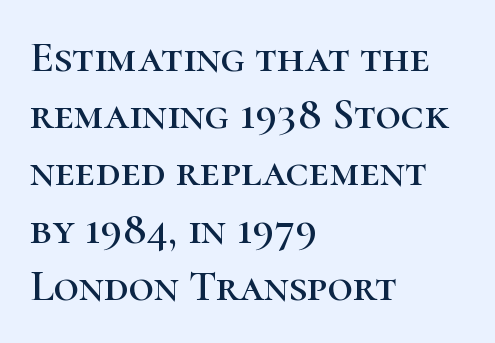
The face used here is proportionally spaced, like ordinary book or web type. The rendering uses a moderate line-height, typical for paragraphs. This rendering features lettering with no underline. The gaps between neighbouring characters are ordinary and unremarkable. These lines stack with their left ends in a neat column. Characters remain perfectly vertical along every line.
